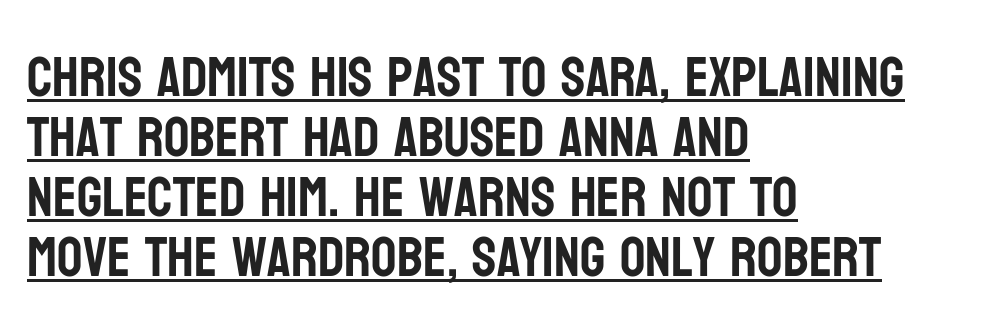
{"serif": "no", "italic": "no", "width": "condensed", "stroke_contrast": "low", "x_height": "large", "monospaced": "no", "underline": "yes", "align": "left", "line_spacing": "tight", "line_spacing_ratio": 1.07, "letter_spacing": "normal", "letter_spacing_em": 0.0, "glyph_px": 56}
